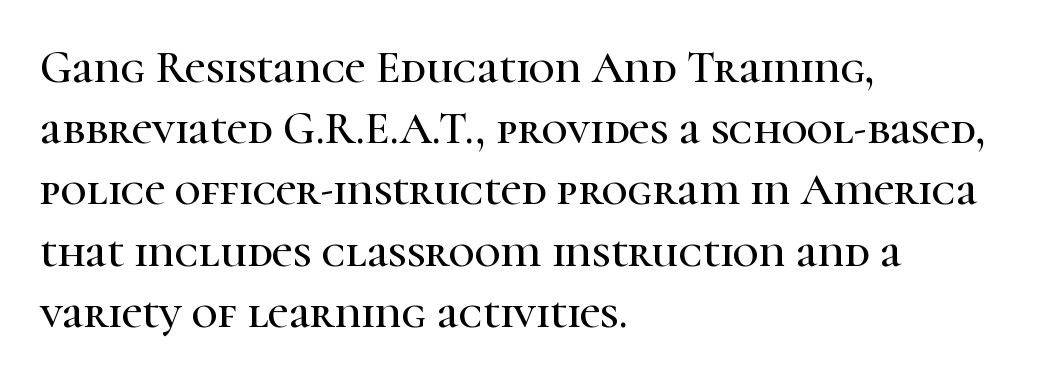
Q: Is the text italic (slanted)? A: No, it is upright.
Q: Is the typeface a serif or a sans-serif typeface? A: Serif.
Q: Is the text underlined? A: No.
Q: How is the paragraph aligned? A: Left-aligned.
Q: Is the spacing between letters normal or unusually wide? A: Normal.
Q: Is the spacing between lines tight, normal or loose? A: Normal.
Q: Width (condensed, normal, or wide)? A: Normal.
Q: Stroke contrast? A: High.
Q: x-height? A: Medium.
Q: Monospaced? A: No.
